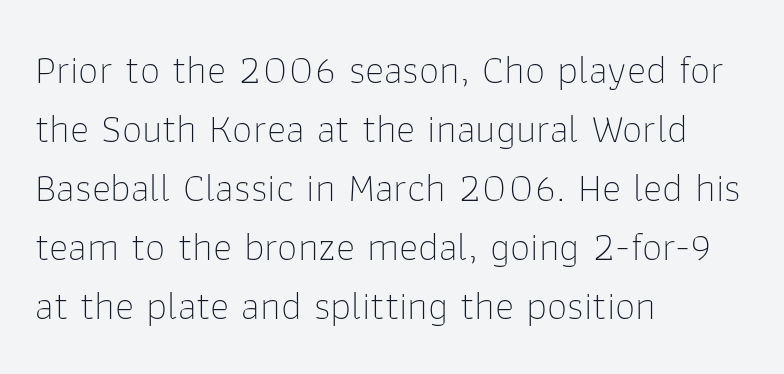
The image shows 41 px thin sans-serif type, upright; set left-aligned, normal line spacing (1.44x), normal letter spacing, not underlined; low stroke contrast and a medium x-height.
